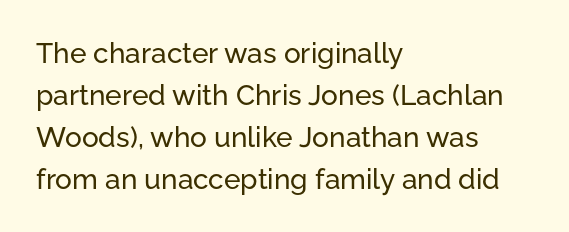
Q: Is the text italic (slanted)? A: No, it is upright.
Q: Is the typeface a serif or a sans-serif typeface? A: Sans-serif.
Q: Is the text underlined? A: No.
Q: How is the paragraph aligned? A: Left-aligned.
Q: Is the spacing between letters normal or unusually wide? A: Normal.
Q: Is the spacing between lines tight, normal or loose? A: Normal.
Q: Width (condensed, normal, or wide)? A: Normal.
Q: Stroke contrast? A: Low.
Q: x-height? A: Medium.
Q: Monospaced? A: No.
